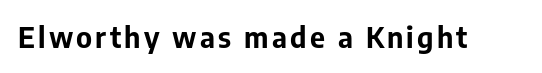
A typesetter would label this face a sans. Character widths vary here, with narrow letters taking less room than wide ones. The face used here has the dense, thick strokes of a bold. No italicization has been applied; the sample stays upright. Letters rest on an invisible, unmarked baseline.
